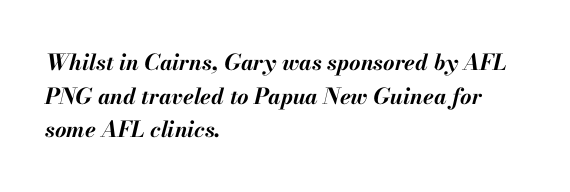
{"italic": "yes", "lean": "right", "slant_degrees": 13, "bold": "yes", "underline": "no", "align": "left", "line_spacing": "normal", "line_spacing_ratio": 1.53, "letter_spacing": "normal", "letter_spacing_em": 0.0, "glyph_px": 22}
